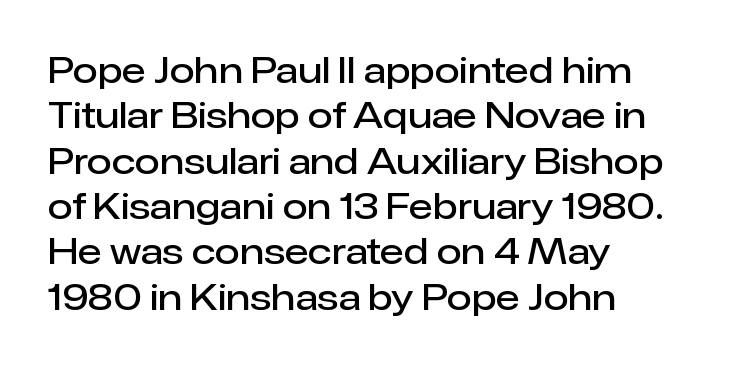
{"serif": "no", "italic": "no", "bold": "semi", "weight": "semibold", "width": "normal", "stroke_contrast": "low", "x_height": "medium", "monospaced": "no", "underline": "no", "align": "left", "line_spacing": "normal", "line_spacing_ratio": 1.26, "letter_spacing": "normal", "letter_spacing_em": 0.0, "glyph_px": 36}
